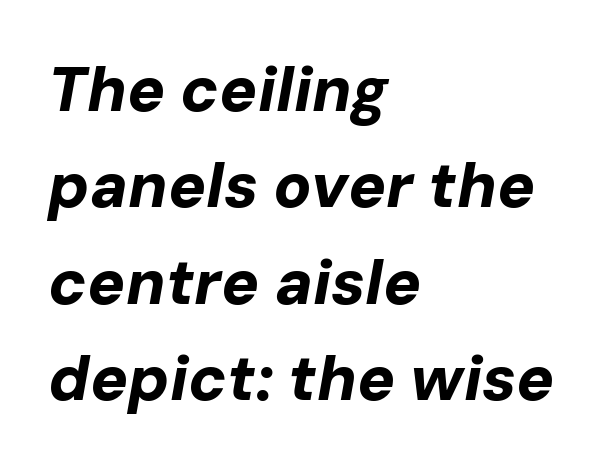
Q: Is the text bold? A: Yes.
Q: Is the text italic (slanted)? A: Yes, it leans right by about 10 degrees.
Q: Is the text underlined? A: No.
Q: How is the paragraph aligned? A: Left-aligned.
Q: Is the spacing between letters normal or unusually wide? A: Normal.
Q: Is the spacing between lines tight, normal or loose? A: Normal.
Q: Width (condensed, normal, or wide)? A: Normal.
Q: Stroke contrast? A: Low.
Q: x-height? A: Medium.
Q: Monospaced? A: No.
